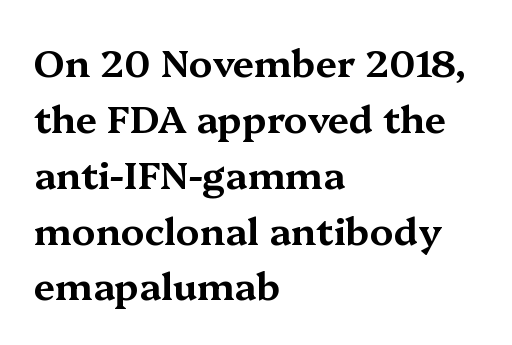
{"serif": "yes", "italic": "no", "width": "wide", "stroke_contrast": "medium", "x_height": "medium", "monospaced": "no", "underline": "no", "align": "left", "line_spacing": "normal", "line_spacing_ratio": 1.47, "letter_spacing": "normal", "letter_spacing_em": 0.0, "glyph_px": 38}
